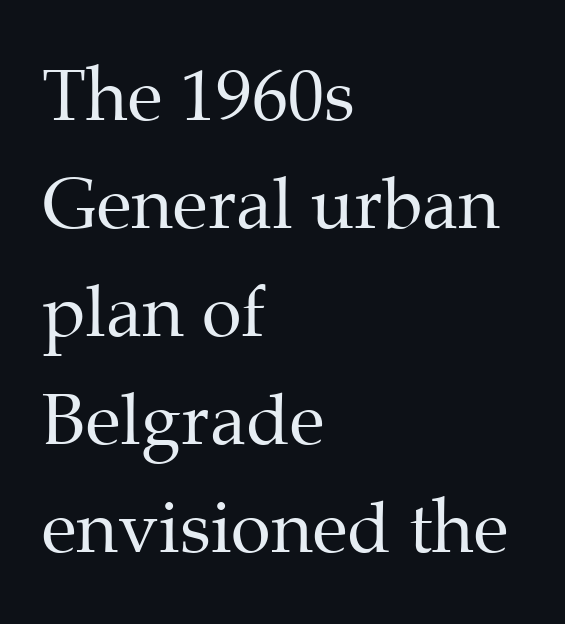
The image shows 72 px regular-weight serif type, upright; set left-aligned, normal line spacing (1.5x), normal letter spacing, not underlined; medium stroke contrast and a medium x-height.
